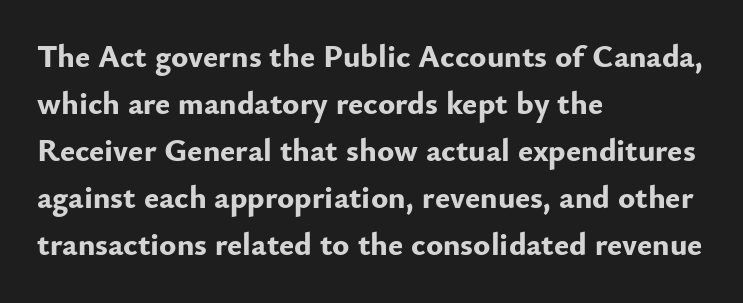
The image shows 32 px bold sans-serif type, upright; set left-aligned, normal line spacing (1.47x), normal letter spacing, not underlined; low stroke contrast and a small x-height.
